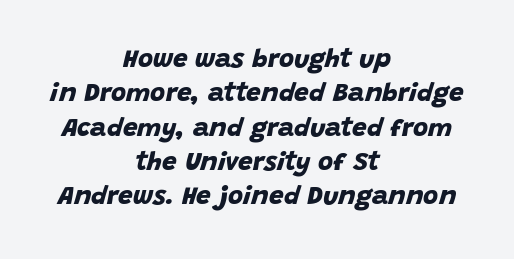
Whoever set this chose a conventional vertical rhythm. These lines keep a tight, regular rhythm from letter to letter. The rendering positions every line midway between the sides. These lines carry a lot of weight — the face is fully bold.
